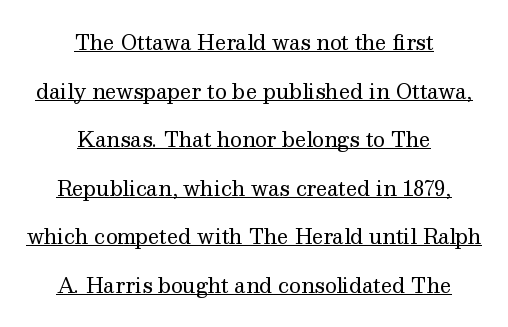
{"italic": "no", "bold": "no", "underline": "yes", "align": "center", "line_spacing": "loose", "line_spacing_ratio": 2.43, "letter_spacing": "normal", "letter_spacing_em": 0.0, "glyph_px": 20}
